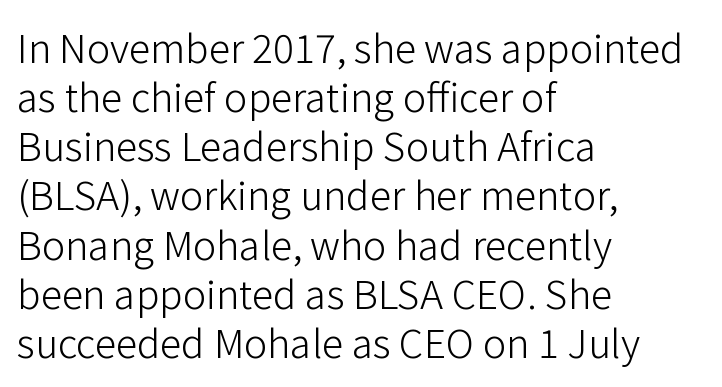
{"serif": "no", "italic": "no", "bold": "no", "weight": "light", "width": "normal", "stroke_contrast": "low", "x_height": "medium", "monospaced": "no", "underline": "no", "align": "left", "line_spacing": "normal", "line_spacing_ratio": 1.26, "letter_spacing": "normal", "letter_spacing_em": 0.0, "glyph_px": 39}
